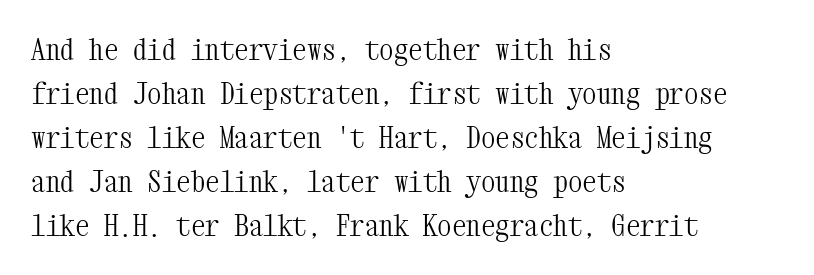
Q: Is the text bold? A: No.
Q: Is the text italic (slanted)? A: No, it is upright.
Q: Is the typeface a serif or a sans-serif typeface? A: Serif.
Q: Is the text underlined? A: No.
Q: How is the paragraph aligned? A: Left-aligned.
Q: Is the spacing between letters normal or unusually wide? A: Normal.
Q: Is the spacing between lines tight, normal or loose? A: Normal.
Q: Width (condensed, normal, or wide)? A: Condensed.
Q: Stroke contrast? A: Medium.
Q: x-height? A: Medium.
Q: Monospaced? A: Yes.
